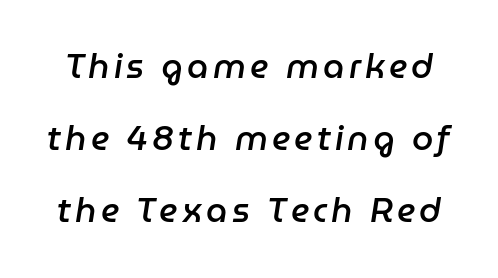
{"italic": "yes", "lean": "right", "slant_degrees": 9, "bold": "semi", "weight": "semibold", "width": "normal", "stroke_contrast": "low", "x_height": "medium", "monospaced": "no", "underline": "no", "line_spacing": "loose", "line_spacing_ratio": 2.12, "glyph_px": 34}
